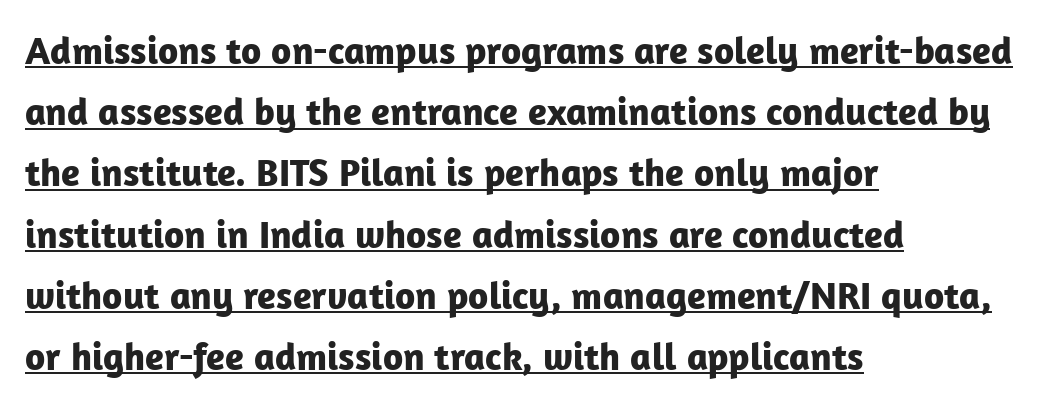
The lettering is marked with a stroke running underneath it. The text block is weighted toward the left margin, trailing off unevenly rightward. The rendering keeps characters at their native spacing. A full-strength bold gives these letters their thick strokes. This is roman type, the default non-slanted kind. The letters carry no serifs — their stems end cleanly without finishing strokes.
